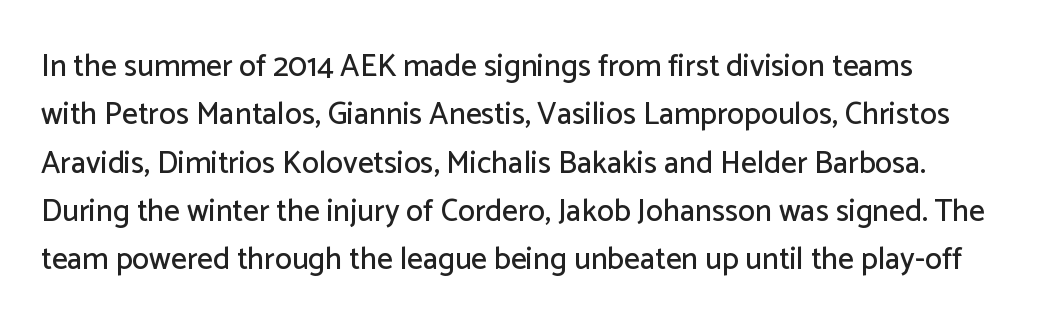
{"serif": "no", "italic": "no", "width": "normal", "stroke_contrast": "low", "x_height": "medium", "monospaced": "no", "underline": "no", "align": "left", "line_spacing": "normal", "line_spacing_ratio": 1.56, "letter_spacing": "normal", "letter_spacing_em": 0.0, "glyph_px": 31}
